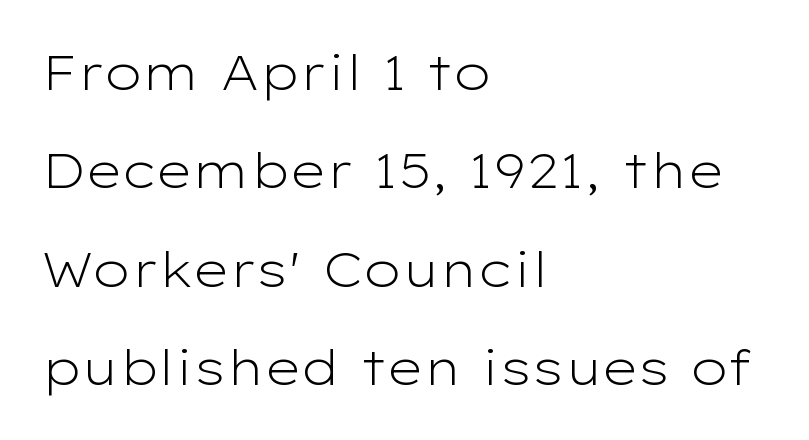
The image shows 49 px light, wide sans-serif type, upright; set left-aligned, loose line spacing (2.01x), normal letter spacing, not underlined; low stroke contrast and a medium x-height.
